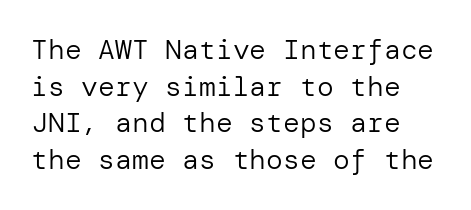
Q: Is the text bold? A: No.
Q: Is the text italic (slanted)? A: No, it is upright.
Q: Is the typeface a serif or a sans-serif typeface? A: Sans-serif.
Q: Is the text underlined? A: No.
Q: Is the spacing between letters normal or unusually wide? A: Normal.
Q: Is the spacing between lines tight, normal or loose? A: Normal.
Q: Width (condensed, normal, or wide)? A: Normal.
Q: Stroke contrast? A: Low.
Q: x-height? A: Medium.
